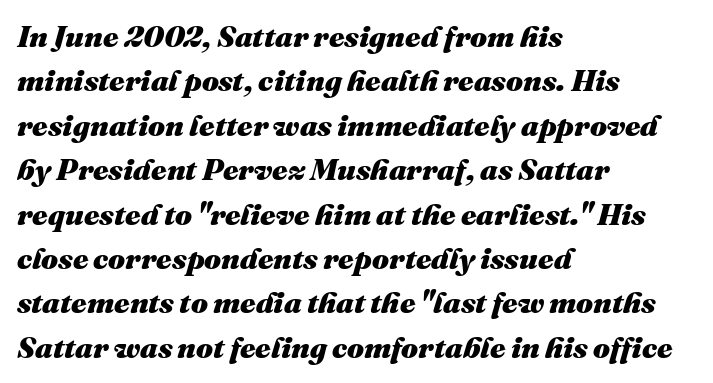
Q: Is the text bold? A: Yes.
Q: Is the text italic (slanted)? A: Yes, it leans right by about 16 degrees.
Q: Is the text underlined? A: No.
Q: How is the paragraph aligned? A: Left-aligned.
Q: Is the spacing between letters normal or unusually wide? A: Normal.
Q: Is the spacing between lines tight, normal or loose? A: Normal.
Q: Width (condensed, normal, or wide)? A: Normal.
Q: Stroke contrast? A: Medium.
Q: x-height? A: Medium.
Q: Monospaced? A: No.
